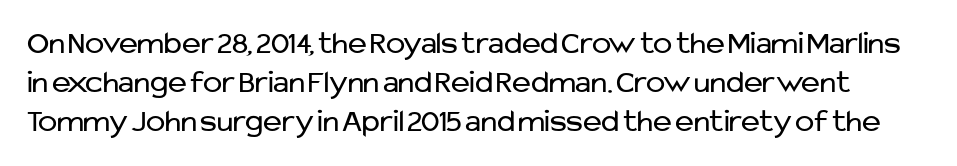
{"serif": "no", "italic": "no", "bold": "no", "weight": "regular", "width": "normal", "stroke_contrast": "low", "x_height": "medium", "monospaced": "no", "underline": "no", "line_spacing_ratio": 1.22, "letter_spacing": "normal", "letter_spacing_em": 0.0, "glyph_px": 32}
